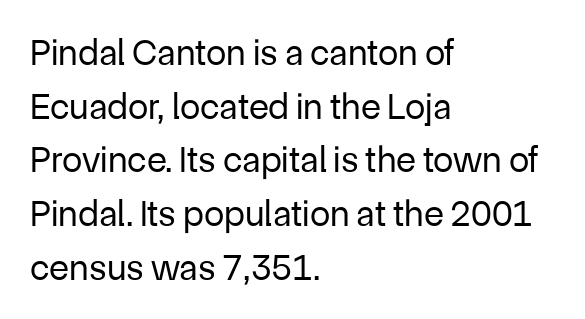
The image shows 37 px regular-weight sans-serif type, upright; set left-aligned, normal line spacing (1.45x), normal letter spacing, not underlined; low stroke contrast and a medium x-height.
